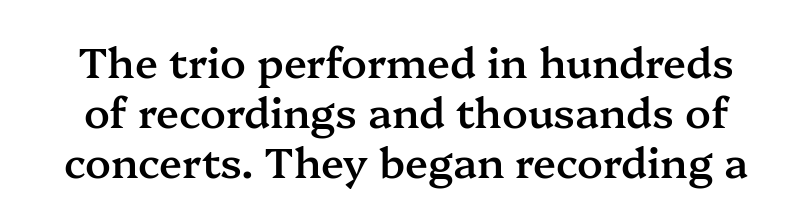
The image shows 42 px semibold serif type, upright; set line spacing 1.19x, normal letter spacing, not underlined; medium stroke contrast and a medium x-height.
